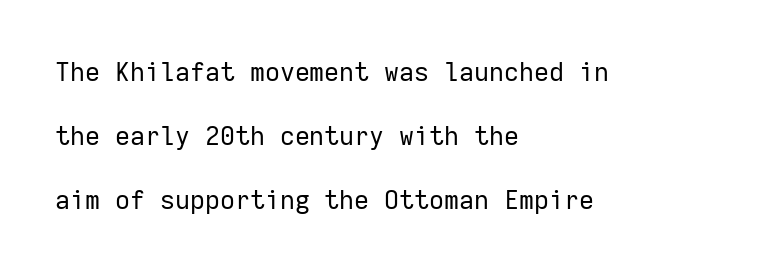
The image shows 26 px text type, upright; set left-aligned, loose line spacing (2.47x), normal letter spacing, not underlined.
